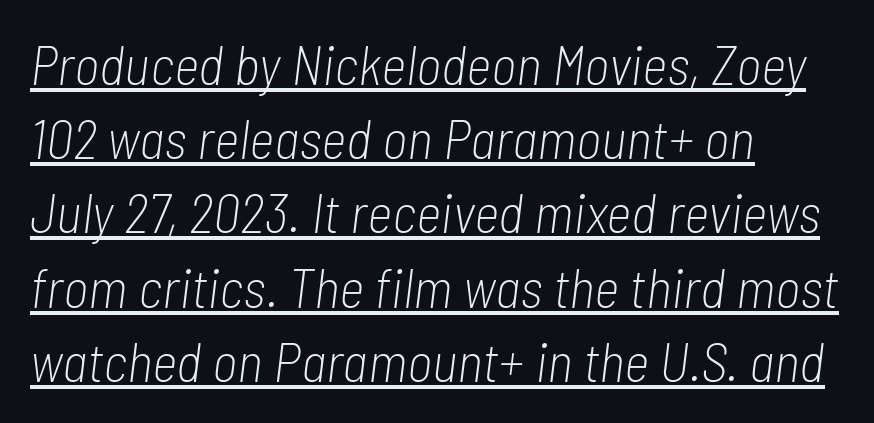
Italic: yes, the glyphs are oblique. Here the designer chose a conventional face with non-uniform glyph widths. Students, note that the glyphs here touch the page at normal intervals. Line spacing here is normal. A quiet, ordinary-to-light weight characterises the typeface.
